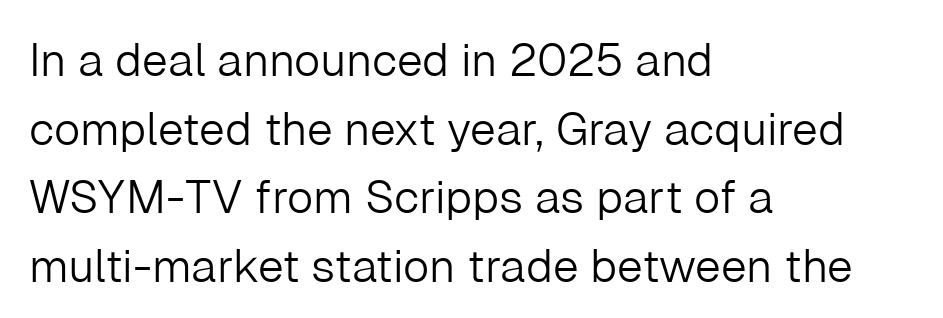
{"serif": "no", "italic": "no", "bold": "no", "weight": "light", "width": "normal", "stroke_contrast": "low", "x_height": "medium", "monospaced": "no", "underline": "no", "align": "left", "line_spacing": "normal", "line_spacing_ratio": 1.49, "letter_spacing": "normal", "letter_spacing_em": 0.0, "glyph_px": 46}
